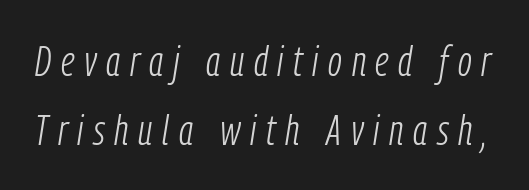
Tall strokes in this sample are angled rather than plumb. Each new line begins a customary step beneath the previous one. Tracking value appears strongly positive — letters spread wide. Is this a fixed-width face? No — the glyphs have proportional, varying widths. Compared with a typical body face, this is equally light or lighter still. This rendering features lettering with no underline.
